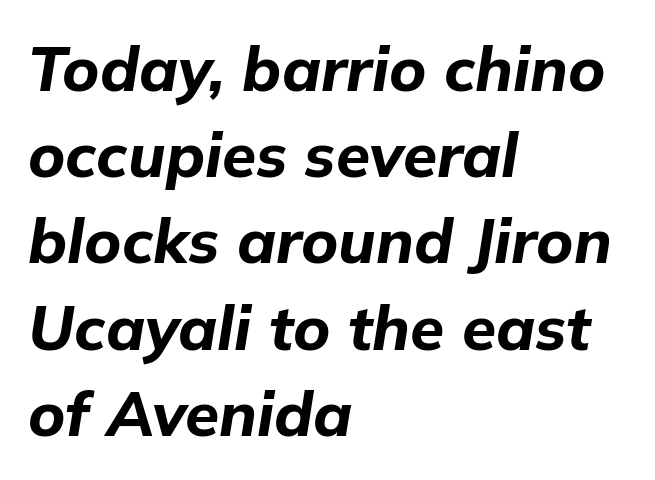
Q: Is the text bold? A: Yes.
Q: Is the text italic (slanted)? A: Yes, it leans right by about 9 degrees.
Q: Is the text underlined? A: No.
Q: How is the paragraph aligned? A: Left-aligned.
Q: Is the spacing between letters normal or unusually wide? A: Normal.
Q: Is the spacing between lines tight, normal or loose? A: Normal.
Q: Width (condensed, normal, or wide)? A: Normal.
Q: Stroke contrast? A: Low.
Q: x-height? A: Medium.
Q: Monospaced? A: No.
